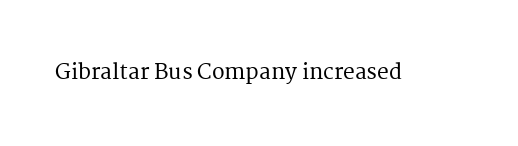
Q: Is the text italic (slanted)? A: No, it is upright.
Q: Is the text underlined? A: No.
Q: Is the spacing between letters normal or unusually wide? A: Normal.
